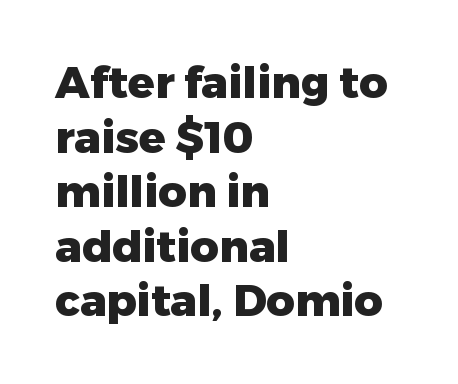
Q: Is the text bold? A: Yes.
Q: Is the text italic (slanted)? A: No, it is upright.
Q: Is the typeface a serif or a sans-serif typeface? A: Sans-serif.
Q: Is the text underlined? A: No.
Q: How is the paragraph aligned? A: Left-aligned.
Q: Is the spacing between letters normal or unusually wide? A: Normal.
Q: Width (condensed, normal, or wide)? A: Normal.
Q: Stroke contrast? A: Low.
Q: x-height? A: Medium.
Q: Monospaced? A: No.
